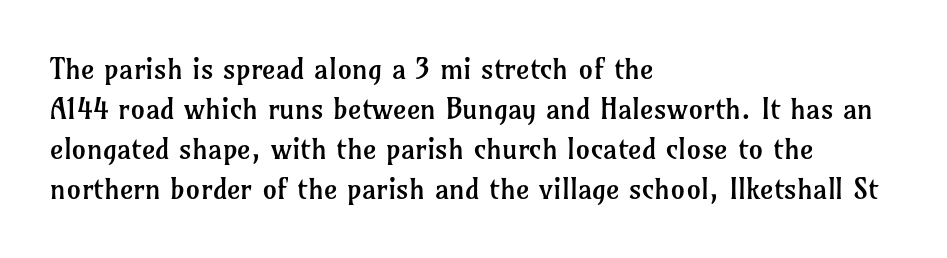
The letterforms sit shoulder to shoulder at normal distance. This block has exactly the height ordinary leading produces. You could not count columns in this text — the font is proportionally spaced. No extra ink here — the face is not bold. Upright lettering throughout. Does the copy run flush right? No — it runs flush left.
